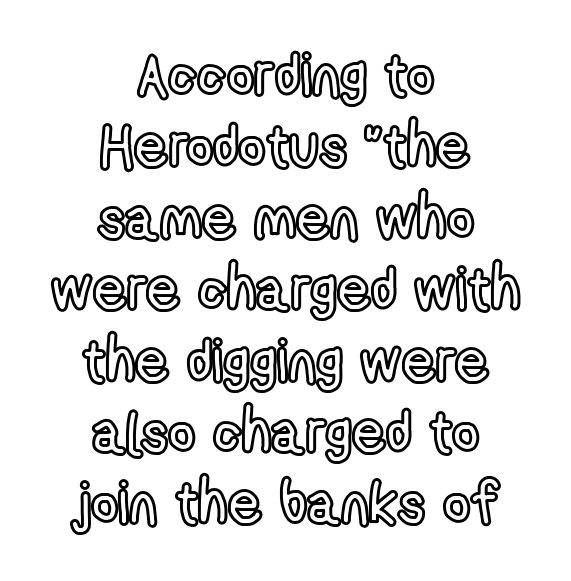
Q: Is the text italic (slanted)? A: No, it is upright.
Q: Is the text underlined? A: No.
Q: How is the paragraph aligned? A: Centered.
Q: Is the spacing between letters normal or unusually wide? A: Normal.
Q: Width (condensed, normal, or wide)? A: Condensed.
Q: x-height? A: Medium.
Q: Monospaced? A: No.
